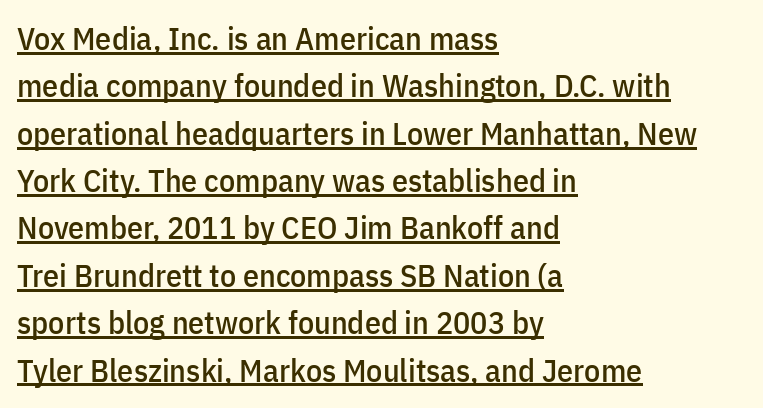
Q: Is the text italic (slanted)? A: No, it is upright.
Q: Is the typeface a serif or a sans-serif typeface? A: Sans-serif.
Q: Is the text underlined? A: Yes.
Q: How is the paragraph aligned? A: Left-aligned.
Q: Is the spacing between letters normal or unusually wide? A: Normal.
Q: Is the spacing between lines tight, normal or loose? A: Normal.
Q: Width (condensed, normal, or wide)? A: Condensed.
Q: Stroke contrast? A: Low.
Q: x-height? A: Medium.
Q: Monospaced? A: No.
